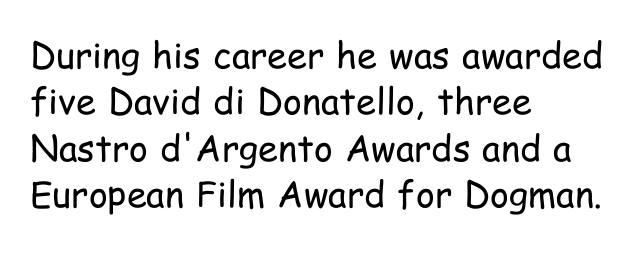
Vertical stems look standard width or narrower in stroke. Unlike a traditional serif, this face leaves its strokes unadorned. Horizontal alignment here is leftward, the default for most running prose. Tall strokes in this sample are plumb rather than angled.
